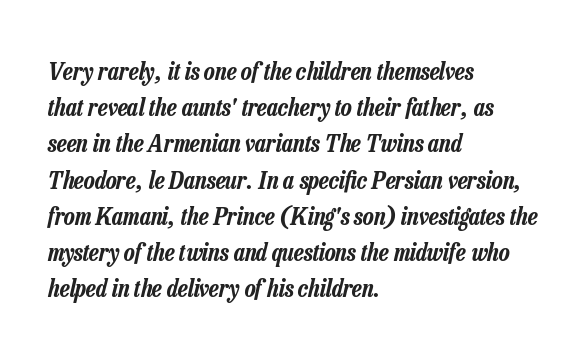
{"italic": "yes", "lean": "right", "slant_degrees": 13, "underline": "no", "align": "left", "line_spacing": "normal", "line_spacing_ratio": 1.45, "letter_spacing": "normal", "letter_spacing_em": 0.0, "glyph_px": 25}
